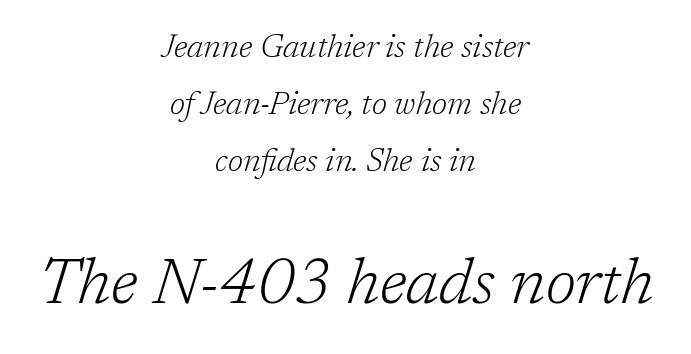
This reads as an unemphasized weight, regular at the heaviest. The block sitting lower on the canvas is the one with enlarged characters. Regarding serifs, this sample has them. Type without underlining. Horizontal alignment here is central, giving a formal, balanced look. Notice how the stems are inclined rather than vertical — that's the hallmark of italics.
